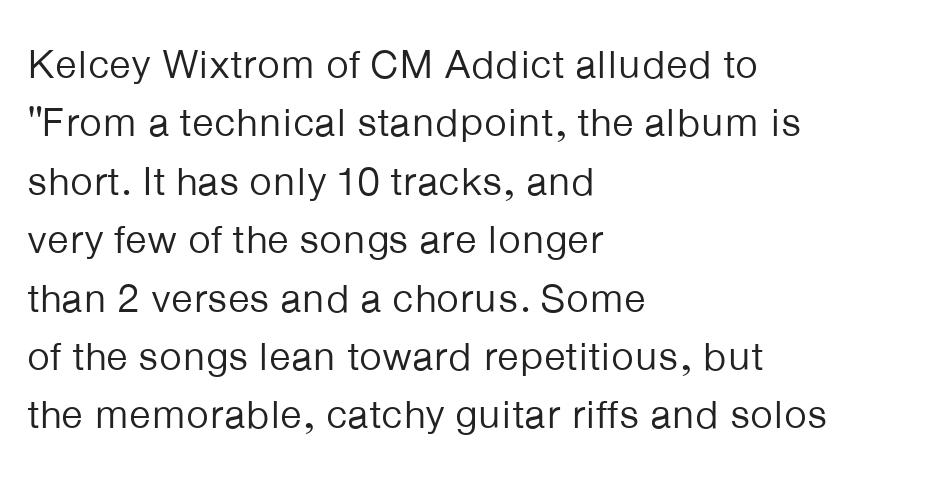
Q: Is the text bold? A: No.
Q: Is the text italic (slanted)? A: No, it is upright.
Q: Is the typeface a serif or a sans-serif typeface? A: Sans-serif.
Q: Is the text underlined? A: No.
Q: How is the paragraph aligned? A: Left-aligned.
Q: Is the spacing between letters normal or unusually wide? A: Normal.
Q: Is the spacing between lines tight, normal or loose? A: Normal.
Q: Width (condensed, normal, or wide)? A: Normal.
Q: Stroke contrast? A: Low.
Q: x-height? A: Medium.
Q: Monospaced? A: No.
